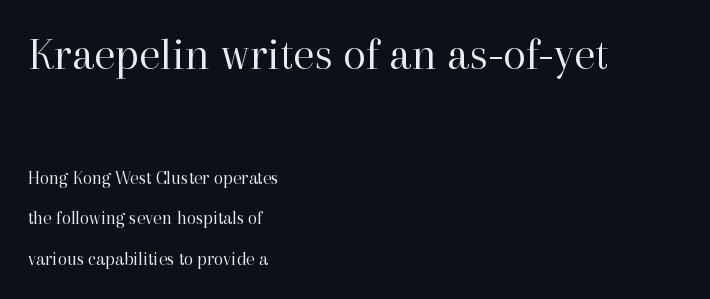
Q: Is the text bold? A: No.
Q: Is the text italic (slanted)? A: No, it is upright.
Q: Is the typeface a serif or a sans-serif typeface? A: Serif.
Q: Is the text underlined? A: No.
Q: How is the paragraph aligned? A: Left-aligned.
Q: Is the spacing between letters normal or unusually wide? A: Normal.
Q: Is the spacing between lines tight, normal or loose? A: Loose.
Q: Which block of text is set in a larger size, the first (top) or the second (bottom)? A: The first (top) one.
Q: Width (condensed, normal, or wide)? A: Normal.
Q: Stroke contrast? A: High.
Q: x-height? A: Medium.
Q: Monospaced? A: No.
